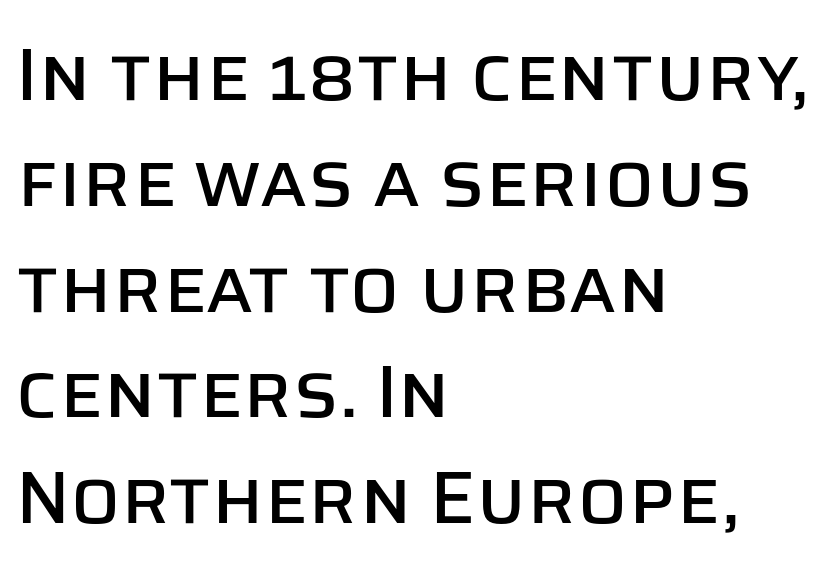
Q: Is the text italic (slanted)? A: No, it is upright.
Q: Is the typeface a serif or a sans-serif typeface? A: Sans-serif.
Q: Is the text underlined? A: No.
Q: How is the paragraph aligned? A: Left-aligned.
Q: Is the spacing between letters normal or unusually wide? A: Normal.
Q: Is the spacing between lines tight, normal or loose? A: Normal.
Q: Width (condensed, normal, or wide)? A: Normal.
Q: Stroke contrast? A: Low.
Q: x-height? A: Large.
Q: Monospaced? A: No.
